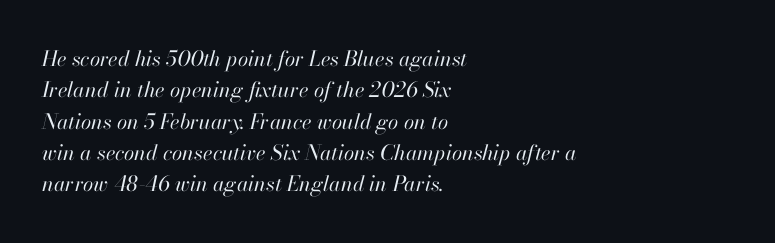
{"italic": "yes", "lean": "right", "slant_degrees": 13, "bold": "no", "underline": "no", "align": "left", "line_spacing": "normal", "line_spacing_ratio": 1.49, "letter_spacing": "normal", "letter_spacing_em": 0.0, "glyph_px": 21}
